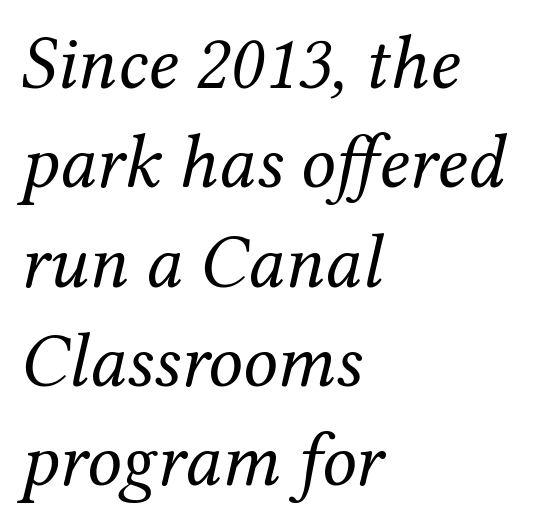
Check where the strokes stop: tiny serifs finish them off. In terms of posture, this sample is oblique. Think of a printed novel: that variable character pitch is what you see here. The typesetter chose a ragged-right arrangement here. Type without underlining. Standard letterfit; no display-style spreading of the glyphs.
